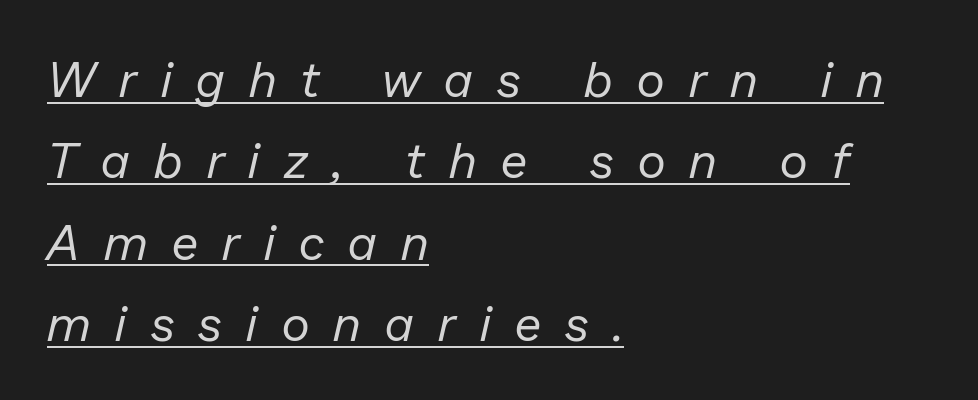
{"italic": "yes", "lean": "right", "slant_degrees": 13, "bold": "no", "weight": "regular", "width": "normal", "stroke_contrast": "low", "x_height": "medium", "monospaced": "no", "underline": "yes", "align": "left", "line_spacing": "normal", "line_spacing_ratio": 1.66, "letter_spacing": "wide", "letter_spacing_em": 0.5, "glyph_px": 49}
